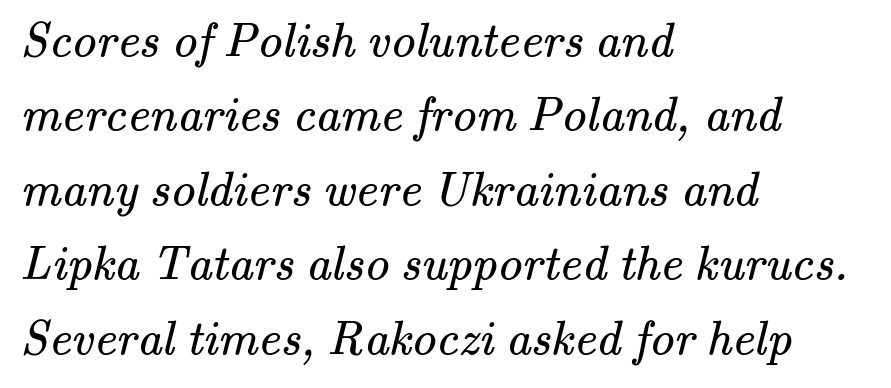
{"serif": "yes", "bold": "no", "weight": "regular", "width": "normal", "stroke_contrast": "medium", "x_height": "small", "monospaced": "no", "underline": "no", "align": "left", "line_spacing": "normal", "line_spacing_ratio": 1.52, "letter_spacing": "normal", "letter_spacing_em": 0.0, "glyph_px": 49}
